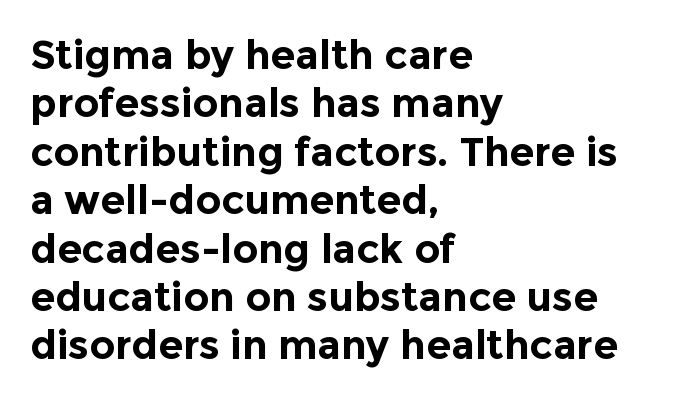
The image shows 40 px bold sans-serif type, upright; set left-aligned, line spacing 1.21x, normal letter spacing, not underlined; a medium x-height.
